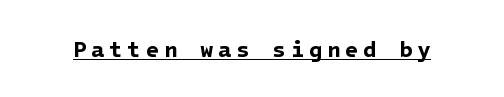
{"bold": "yes", "underline": "yes", "letter_spacing": "wide", "letter_spacing_em": 0.21, "glyph_px": 22}
